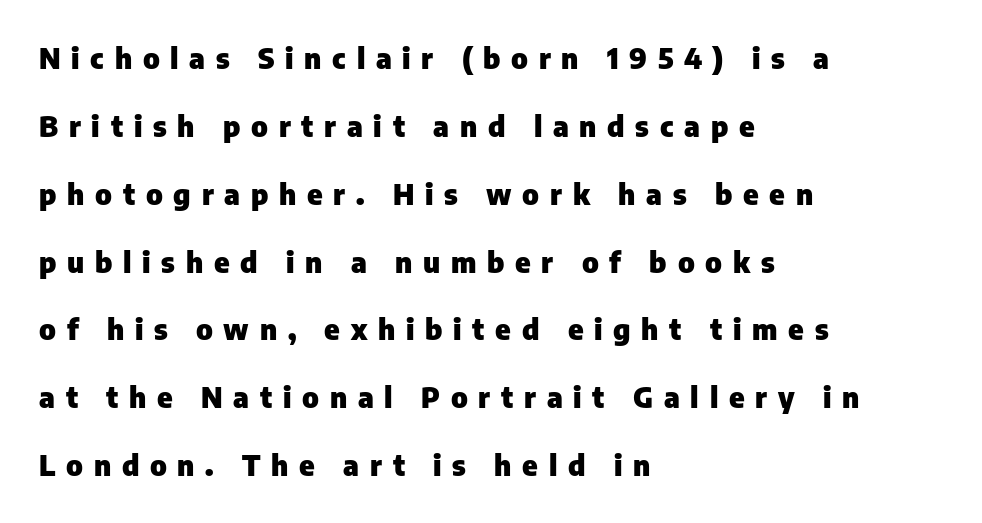
The image shows 29 px heavy sans-serif type, upright; set left-aligned, loose line spacing (2.34x), unusually wide letter spacing (+0.37 em), not underlined; low stroke contrast and a medium x-height.
